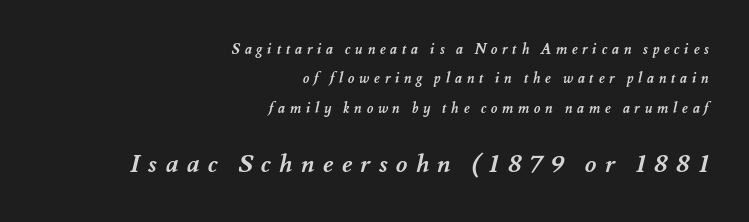
{"bold": "yes", "underline": "no", "align": "right", "line_spacing": "loose", "line_spacing_ratio": 2.1, "letter_spacing": "wide", "letter_spacing_em": 0.33, "larger_block": "second", "size_ratio": 1.79, "glyph_px": 25}
